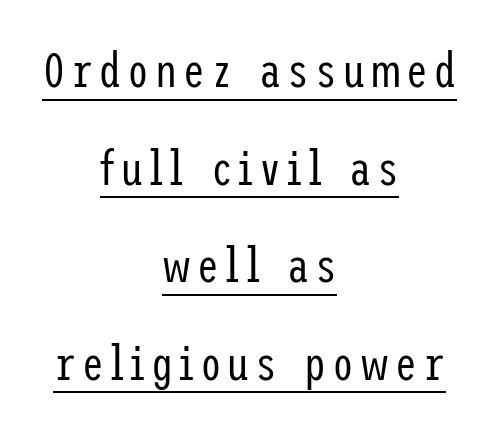
Emphasis is given by a line drawn under the lettering. Layout note: lines centered. Loosely led — the rows are spread out. The strokes carry an ordinary text weight at most. In terms of posture, this sample is upright.
